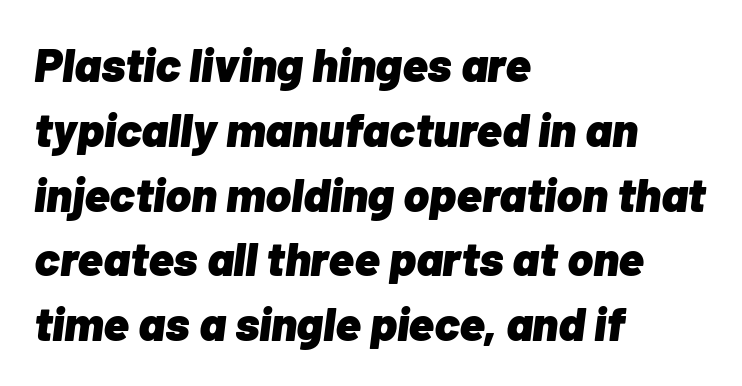
{"italic": "yes", "lean": "right", "slant_degrees": 7, "bold": "yes", "weight": "heavy", "width": "normal", "stroke_contrast": "low", "x_height": "medium", "monospaced": "no", "underline": "no", "align": "left", "line_spacing": "normal", "line_spacing_ratio": 1.35, "letter_spacing": "normal", "letter_spacing_em": 0.0, "glyph_px": 48}
